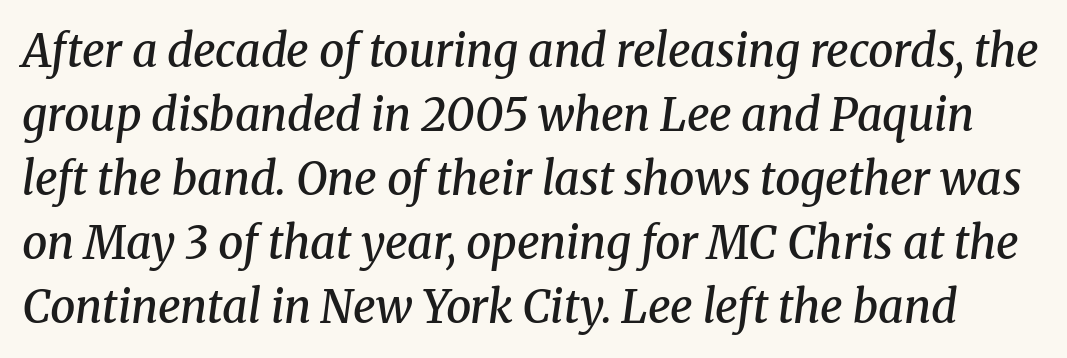
The vertical gap from one line to the next is medium. Small tapered or slab feet sit at the stroke ends, so this counts as serif. Slant detected: the letters are inclined. The gap between lines stays unmarked.
